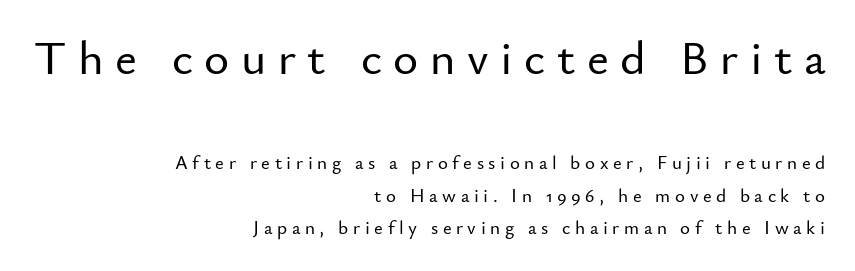
The image shows 48 px sans-serif type, upright; set right-aligned, line spacing 1.72x, unusually wide letter spacing (+0.24 em), not underlined; the first (top) block is 2.53x larger; low stroke contrast and a small x-height.
